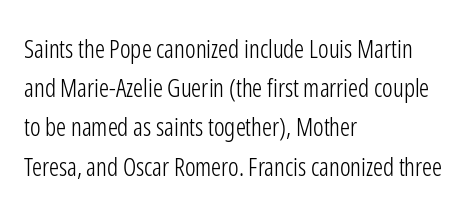
Q: Is the text bold? A: No.
Q: Is the text italic (slanted)? A: No, it is upright.
Q: Is the text underlined? A: No.
Q: How is the paragraph aligned? A: Left-aligned.
Q: Is the spacing between letters normal or unusually wide? A: Normal.
Q: Is the spacing between lines tight, normal or loose? A: Normal.
